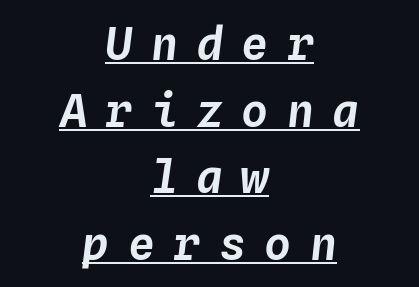
The image shows 45 px text type, italic (leaning right), monospaced; set centered, normal line spacing (1.48x), unusually wide letter spacing (+0.41 em), underlined; low stroke contrast and a medium x-height.
